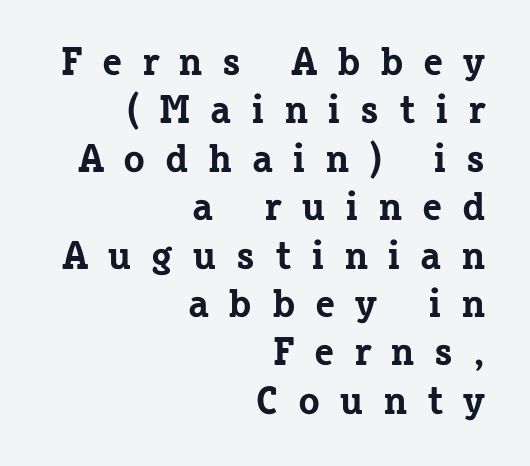
The rendering shows small feet on the letterforms — a serif design. Italic: no, the glyphs are upright roman. The characters look thick and weighty, a clear bold. Proportional: the letters do not fall into vertical columns. Is the block centered? No — it sits flush against the right margin. Each word looks stretched out because of the extra space between its letters.
